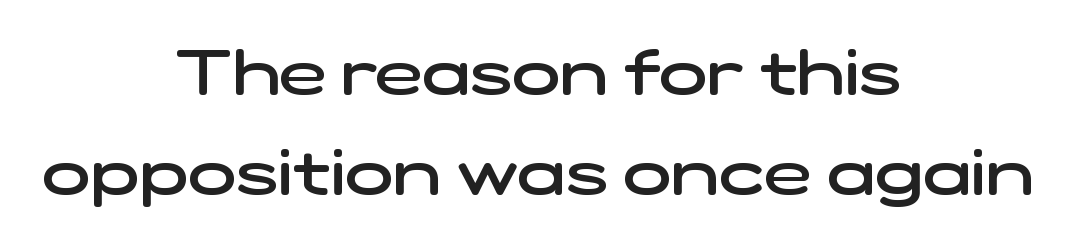
The image shows 64 px semibold, wide sans-serif type; set centered, normal line spacing (1.56x), normal letter spacing, not underlined; low stroke contrast and a medium x-height.
